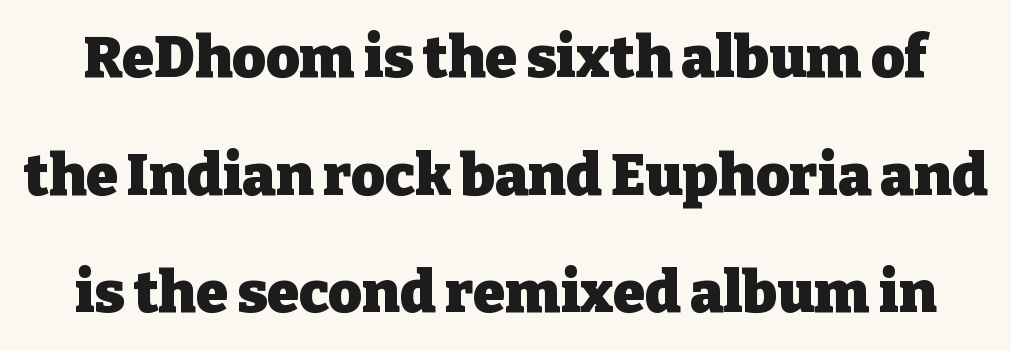
{"serif": "yes", "italic": "no", "bold": "yes", "weight": "heavy", "width": "normal", "stroke_contrast": "low", "x_height": "medium", "monospaced": "no", "underline": "no", "line_spacing": "loose", "line_spacing_ratio": 2.03, "letter_spacing": "normal", "letter_spacing_em": 0.0, "glyph_px": 58}
